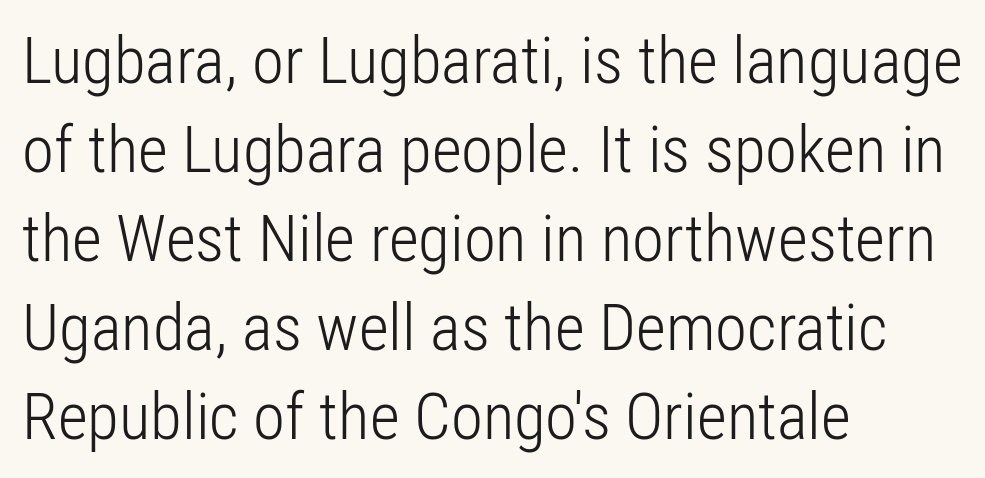
The image shows 65 px light, condensed sans-serif type, upright; set left-aligned, normal line spacing (1.37x), normal letter spacing, not underlined; low stroke contrast and a medium x-height.
